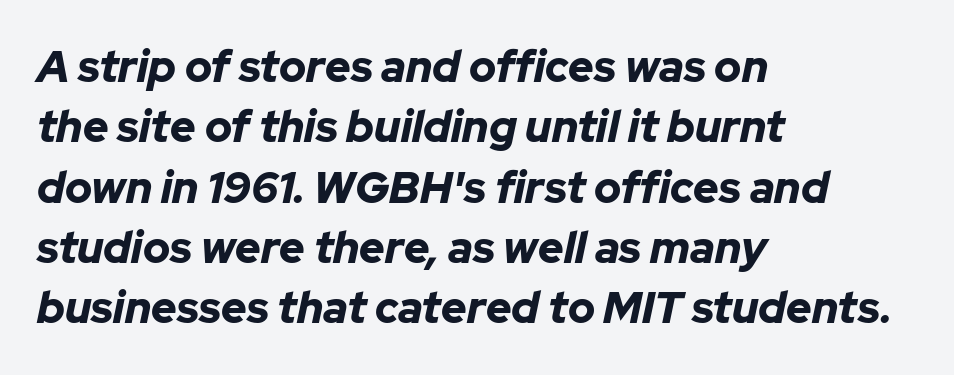
The image shows 44 px bold type, italic (leaning right); set left-aligned, normal line spacing (1.37x), normal letter spacing, not underlined; low stroke contrast and a medium x-height.
